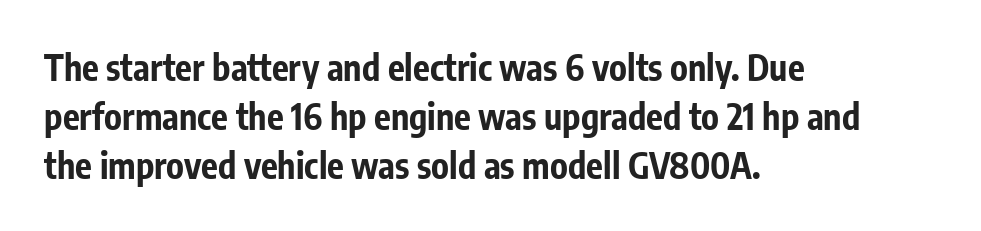
{"serif": "no", "italic": "no", "bold": "yes", "weight": "bold", "width": "condensed", "stroke_contrast": "low", "x_height": "medium", "monospaced": "no", "underline": "no", "align": "left", "line_spacing": "normal", "line_spacing_ratio": 1.4, "letter_spacing": "normal", "letter_spacing_em": 0.0, "glyph_px": 35}
